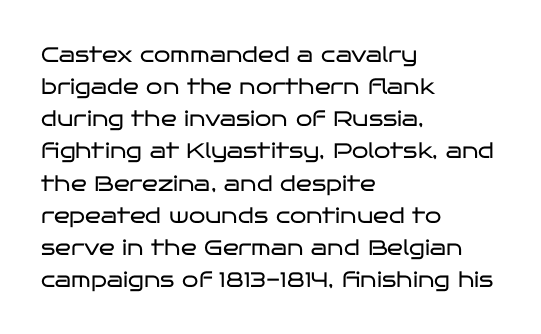
The image shows 21 px text type, upright; set left-aligned, normal line spacing (1.53x), normal letter spacing, not underlined.
